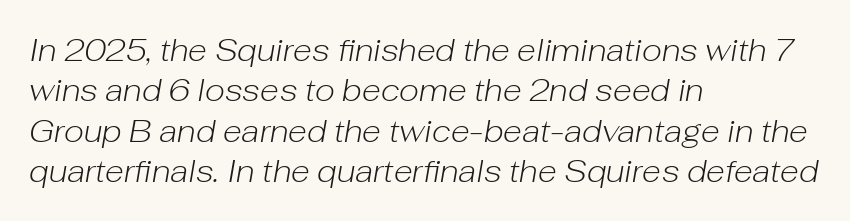
Inter-character spacing is left at the font's built-in metrics. Here the designer chose a conventional face with non-uniform glyph widths. Honestly, there is no underline to notice here at all. The glyphs look as if they've been sheared to an angle. The paragraph shown leans on its left margin. Caption: face not bold, strokes unweighted.
